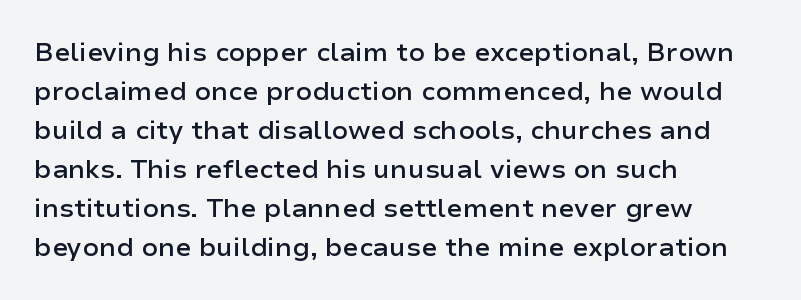
{"italic": "no", "bold": "semi", "underline": "no", "align": "left", "line_spacing": "normal", "line_spacing_ratio": 1.5, "letter_spacing": "normal", "letter_spacing_em": 0.0, "glyph_px": 26}
